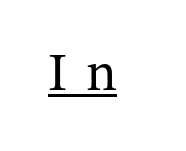
{"serif": "yes", "italic": "no", "bold": "no", "weight": "regular", "width": "normal", "stroke_contrast": "medium", "x_height": "medium", "monospaced": "no", "underline": "yes", "letter_spacing": "wide", "letter_spacing_em": 0.34, "glyph_px": 54}
